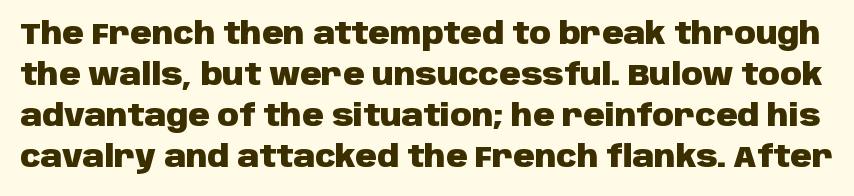
{"serif": "no", "italic": "no", "bold": "yes", "weight": "heavy", "width": "normal", "stroke_contrast": "low", "x_height": "large", "monospaced": "no", "underline": "no", "line_spacing": "normal", "line_spacing_ratio": 1.37, "letter_spacing": "normal", "letter_spacing_em": 0.0, "glyph_px": 30}
